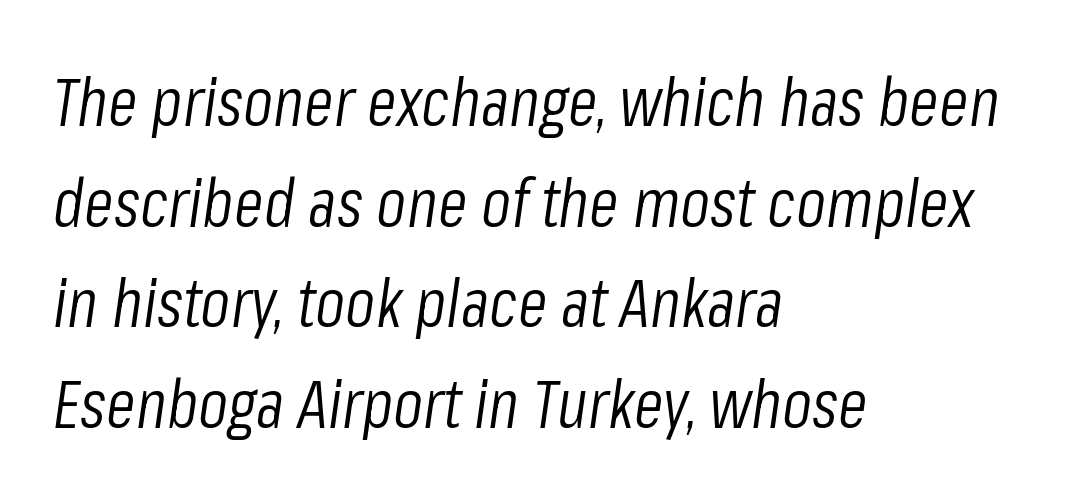
{"italic": "yes", "lean": "right", "slant_degrees": 8, "bold": "no", "weight": "light", "width": "condensed", "stroke_contrast": "low", "x_height": "medium", "monospaced": "no", "underline": "no", "align": "left", "line_spacing": "normal", "line_spacing_ratio": 1.48, "letter_spacing": "normal", "letter_spacing_em": 0.0, "glyph_px": 68}
